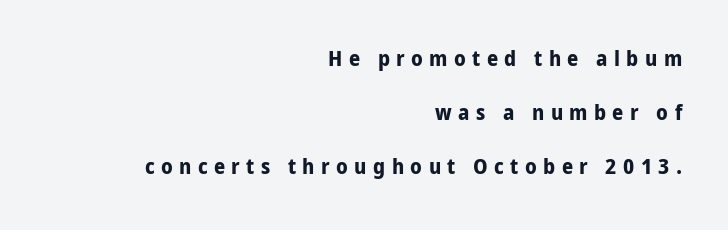
{"italic": "no", "bold": "yes", "underline": "no", "align": "right", "line_spacing": "loose", "line_spacing_ratio": 2.46, "letter_spacing": "wide", "letter_spacing_em": 0.29, "glyph_px": 22}
